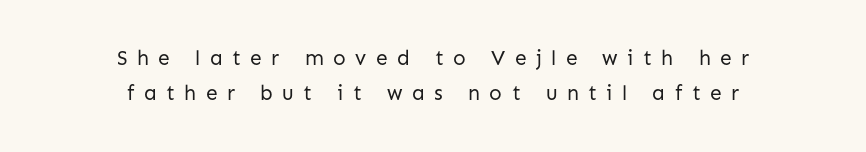
Only glyphs here, with clear space below each row. No heavy texture on the line: the type isn't bold. If you drew a line through each stem, it would be perfectly vertical. Between one letter and the next there's a generous, obvious gap.
